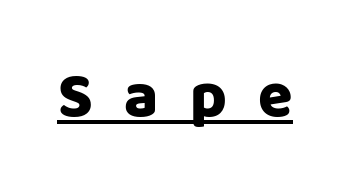
{"serif": "no", "italic": "no", "width": "normal", "stroke_contrast": "low", "x_height": "large", "monospaced": "no", "underline": "yes", "letter_spacing": "wide", "letter_spacing_em": 0.5, "glyph_px": 63}
